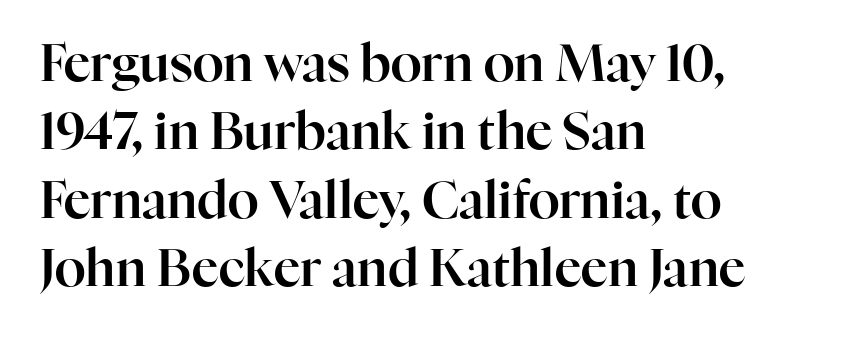
{"serif": "yes", "italic": "no", "width": "normal", "stroke_contrast": "high", "x_height": "medium", "monospaced": "no", "underline": "no", "align": "left", "line_spacing": "normal", "line_spacing_ratio": 1.34, "letter_spacing": "normal", "letter_spacing_em": 0.0, "glyph_px": 51}
